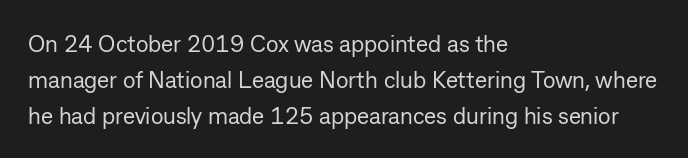
{"italic": "no", "bold": "no", "underline": "no", "align": "left", "line_spacing": "normal", "line_spacing_ratio": 1.57, "letter_spacing": "normal", "letter_spacing_em": 0.0, "glyph_px": 23}
